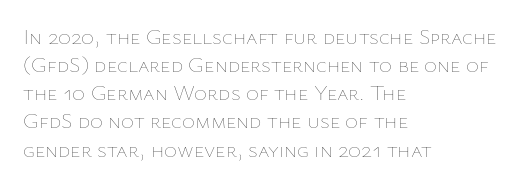
Normally led — the rows are evenly, conventionally spaced. Underlining? Definitely not there. The axis of the letterforms is exactly vertical. The passage is arranged the way most books set body copy — flush left. Default kerning and tracking; the words read as compact shapes.
